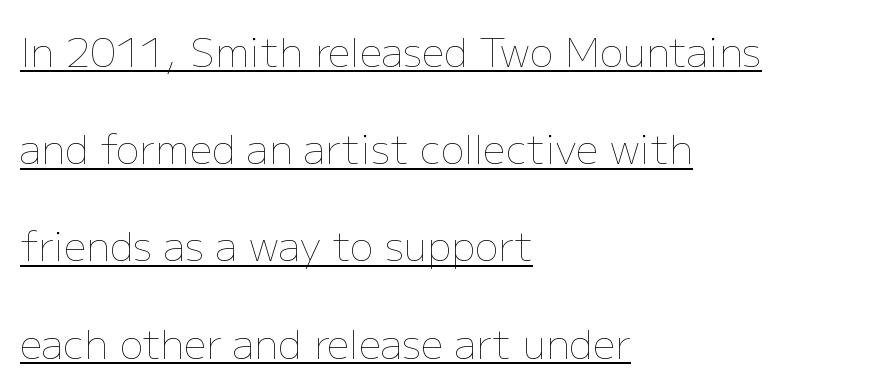
The image shows 40 px thin type, upright; set left-aligned, loose line spacing (2.43x), normal letter spacing, underlined; low stroke contrast and a medium x-height.
